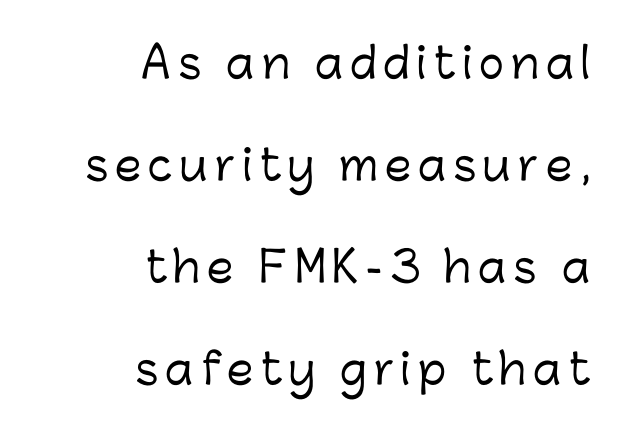
The image shows 42 px sans-serif type, upright; set right-aligned, loose line spacing (2.43x), not underlined; low stroke contrast and a medium x-height.
